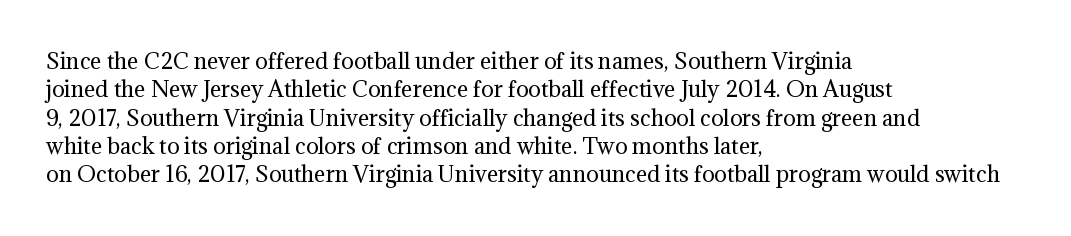
Evenly set lines give the paragraph a standard silhouette. Students, note that the glyphs here touch the page at normal intervals. In terms of posture, this sample is upright. Typeset ragged right — the left edge is the straight one.
